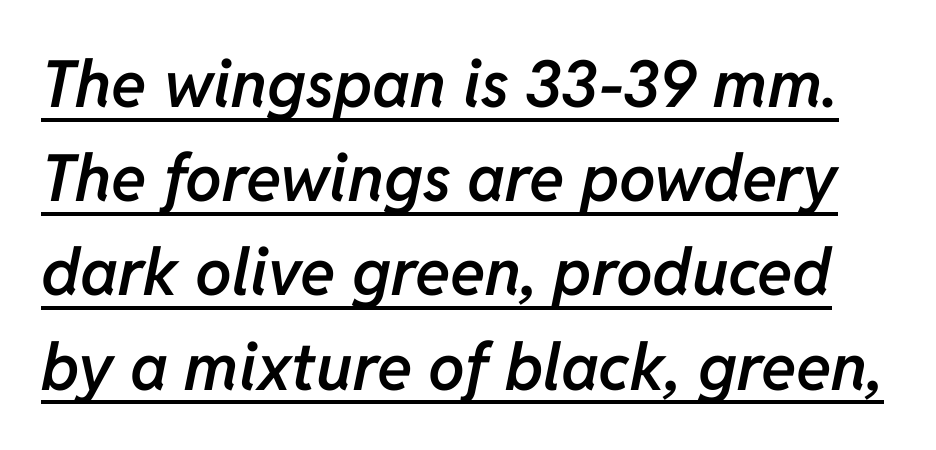
The image shows 65 px semibold type, italic (leaning right); set normal line spacing (1.45x), normal letter spacing, underlined; low stroke contrast and a medium x-height.
